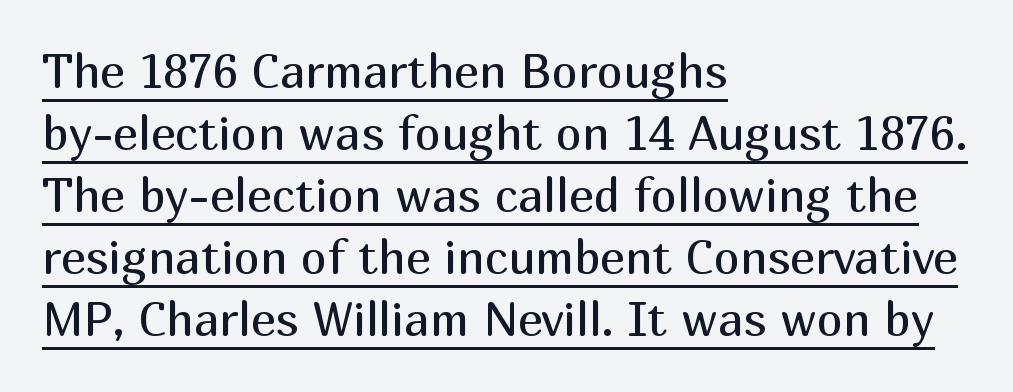
The image shows 47 px regular-weight sans-serif type, upright; set left-aligned, normal line spacing (1.32x), normal letter spacing, underlined; medium stroke contrast and a medium x-height.
